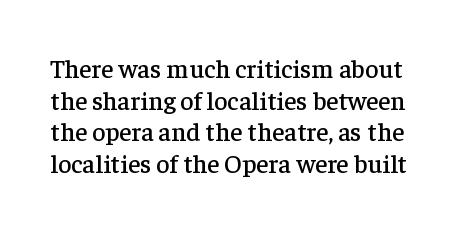
Is there any slant? The stems are plumb. Nobody drew a line under any word here. Characters follow at the spacing the type designer built in.
